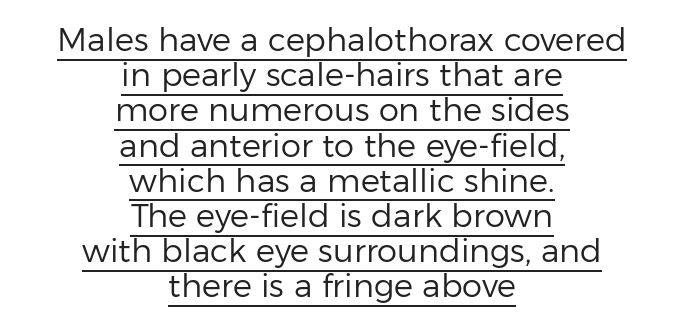
Line spacing here is tight. A typesetter would call this proportional, since set widths differ per character. Centered paragraph, ragged on both sides. Check the space under the baseline: a stroke is drawn there.
